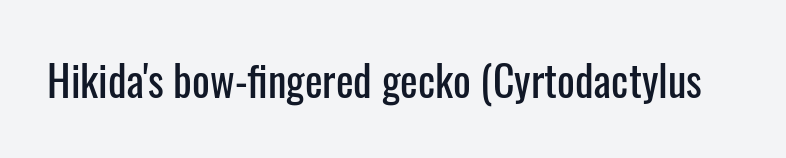
Plain, unruled lines of type. A typesetter would call this proportional, since set widths differ per character. Font category for this specimen: sans-serif. It's the straight-up-and-down kind of type. You could call the tracking neutral — neither tight nor loose.
